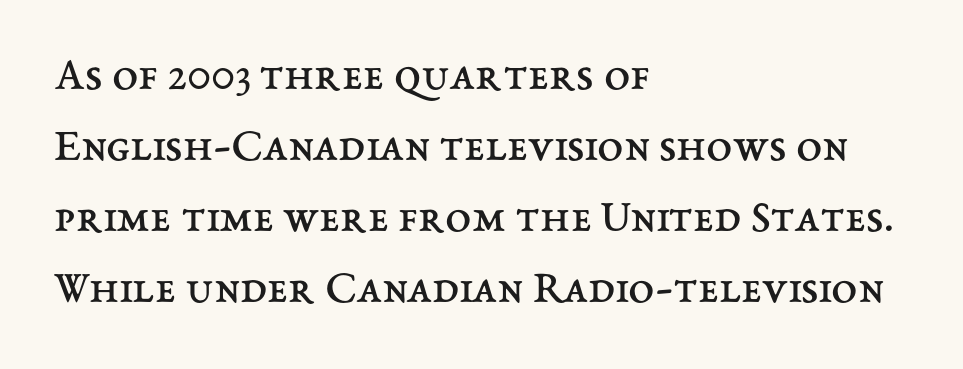
Q: Is the text bold? A: No.
Q: Is the text italic (slanted)? A: No, it is upright.
Q: Is the text underlined? A: No.
Q: How is the paragraph aligned? A: Left-aligned.
Q: Is the spacing between letters normal or unusually wide? A: Normal.
Q: Is the spacing between lines tight, normal or loose? A: Normal.
Q: Width (condensed, normal, or wide)? A: Normal.
Q: Stroke contrast? A: Medium.
Q: x-height? A: Medium.
Q: Monospaced? A: No.
